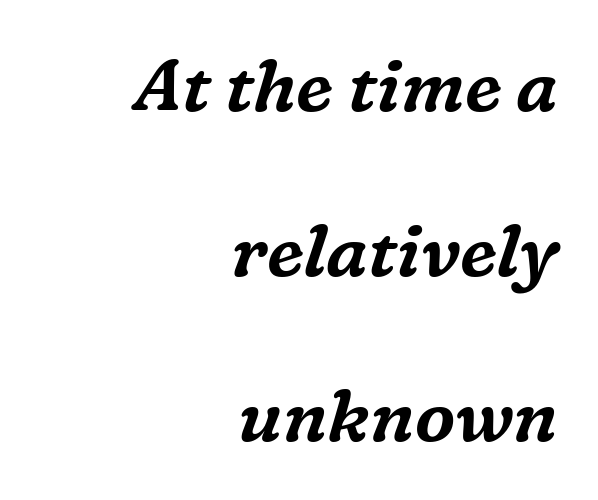
{"serif": "yes", "italic": "yes", "lean": "right", "slant_degrees": 16, "width": "normal", "stroke_contrast": "medium", "x_height": "medium", "monospaced": "no", "underline": "no", "align": "right", "line_spacing": "loose", "line_spacing_ratio": 2.29, "letter_spacing": "normal", "letter_spacing_em": 0.0, "glyph_px": 72}
